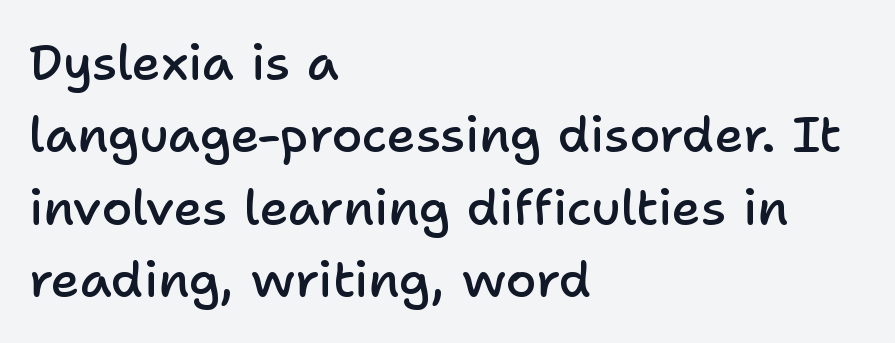
{"serif": "no", "italic": "no", "bold": "semi", "weight": "semibold", "width": "normal", "stroke_contrast": "low", "x_height": "medium", "monospaced": "no", "underline": "no", "align": "left", "line_spacing": "normal", "line_spacing_ratio": 1.45, "letter_spacing": "normal", "letter_spacing_em": 0.0, "glyph_px": 50}
